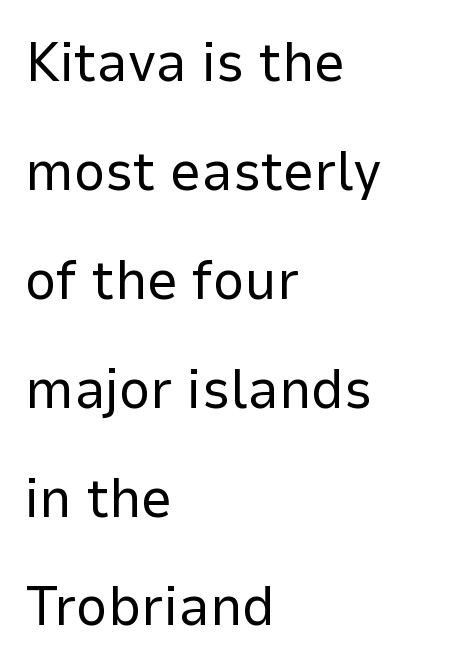
The image shows 55 px regular-weight sans-serif type, upright; set left-aligned, loose line spacing (1.98x), normal letter spacing, not underlined; low stroke contrast and a medium x-height.
